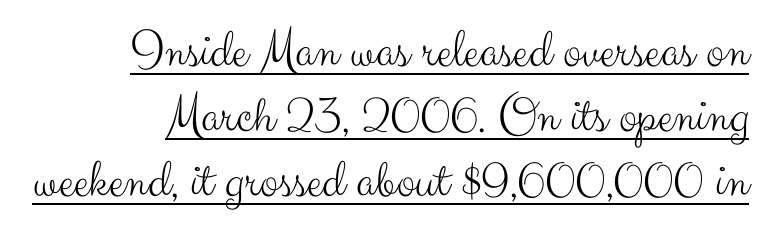
The cut favours lightness, reaching ordinary text weight at its darkest. Do the characters align in a grid? No, the font is proportional. Check where the strokes stop: nothing finishes them off — pure sans. Notice how a bar underscores the lettering throughout.
